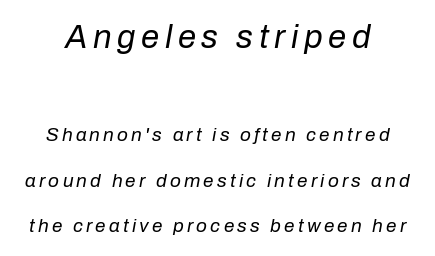
{"italic": "yes", "lean": "right", "slant_degrees": 10, "bold": "no", "weight": "regular", "width": "normal", "stroke_contrast": "low", "x_height": "medium", "monospaced": "no", "underline": "no", "line_spacing": "loose", "line_spacing_ratio": 2.39, "larger_block": "first", "size_ratio": 1.74, "glyph_px": 33}
